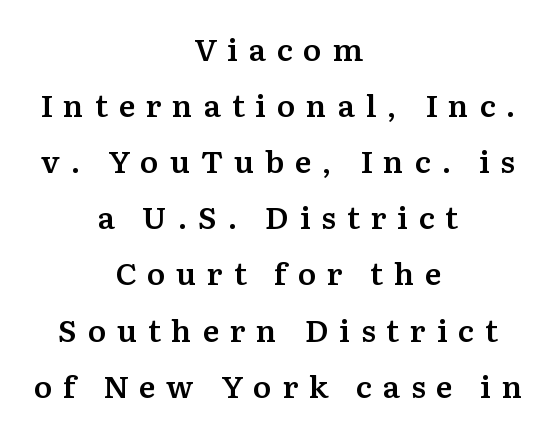
{"serif": "yes", "italic": "no", "bold": "semi", "weight": "semibold", "width": "normal", "stroke_contrast": "medium", "x_height": "medium", "monospaced": "no", "underline": "no", "align": "center", "line_spacing_ratio": 1.81, "letter_spacing": "wide", "letter_spacing_em": 0.35, "glyph_px": 31}
